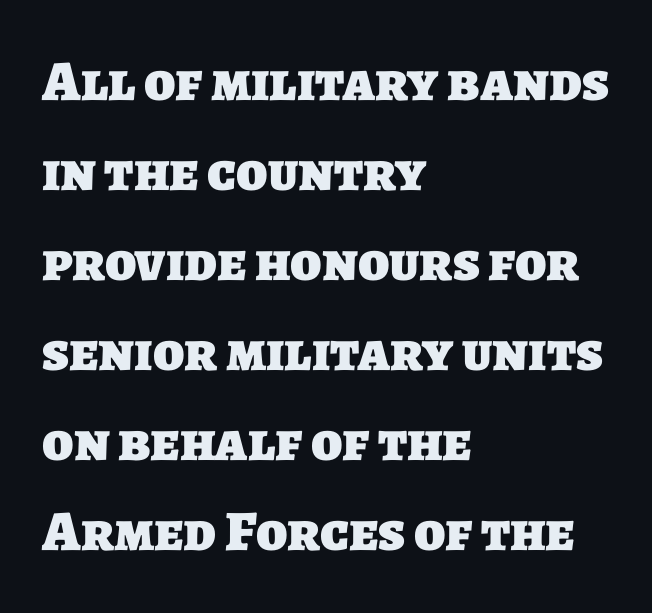
The image shows 57 px heavy sans-serif type; set left-aligned, normal line spacing (1.58x), normal letter spacing, not underlined; low stroke contrast and a large x-height.
